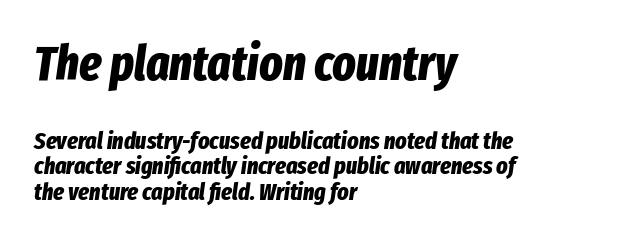
Each letter keeps its own natural width here, so spacing adapts to shape. Block one is the big one; block two sits smaller underneath. The passage shown leans; its letterforms are oblique. The space directly below the letters is spotless. The setting favours the left margin, as ordinary paragraphs usually do.
